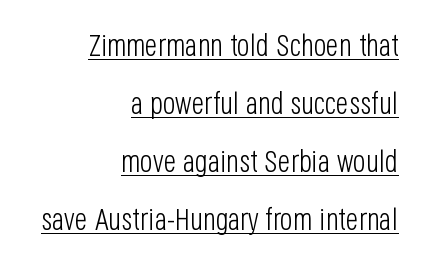
The image shows 30 px light, condensed sans-serif type, upright; set right-aligned, loose line spacing (1.93x), normal letter spacing, underlined; low stroke contrast and a large x-height.
